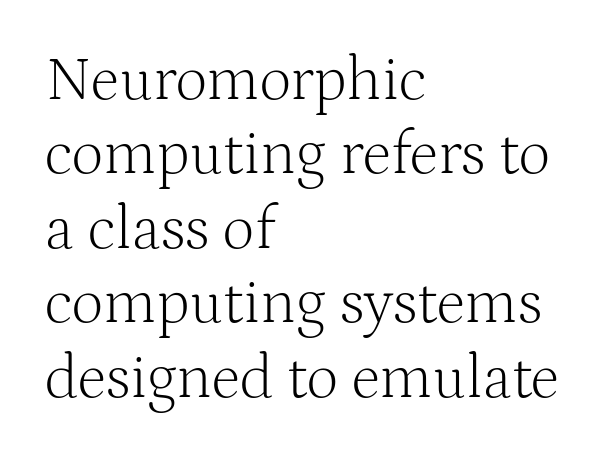
The image shows 62 px light serif type, upright; set left-aligned, line spacing 1.2x, normal letter spacing, not underlined; medium stroke contrast and a medium x-height.
